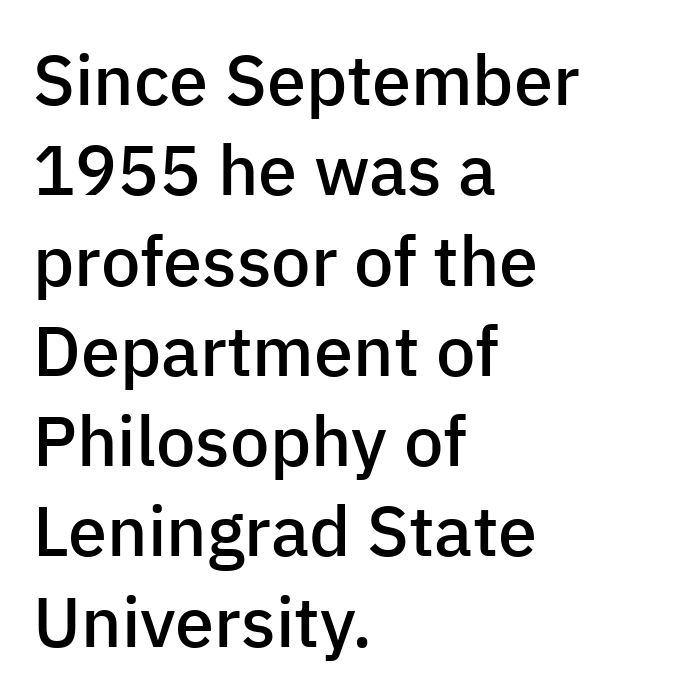
Q: Is the text bold? A: Semi-bold.
Q: Is the text italic (slanted)? A: No, it is upright.
Q: Is the typeface a serif or a sans-serif typeface? A: Sans-serif.
Q: Is the text underlined? A: No.
Q: How is the paragraph aligned? A: Left-aligned.
Q: Is the spacing between letters normal or unusually wide? A: Normal.
Q: Is the spacing between lines tight, normal or loose? A: Normal.
Q: Width (condensed, normal, or wide)? A: Normal.
Q: Stroke contrast? A: Low.
Q: x-height? A: Medium.
Q: Monospaced? A: No.
